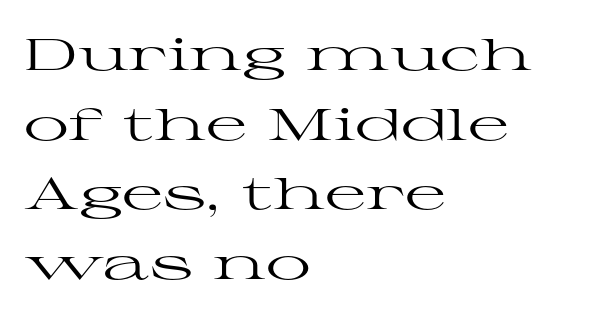
{"serif": "yes", "italic": "no", "bold": "no", "weight": "regular", "width": "wide", "stroke_contrast": "high", "x_height": "medium", "monospaced": "no", "underline": "no", "align": "left", "line_spacing": "normal", "line_spacing_ratio": 1.55, "letter_spacing": "normal", "letter_spacing_em": 0.0, "glyph_px": 45}
